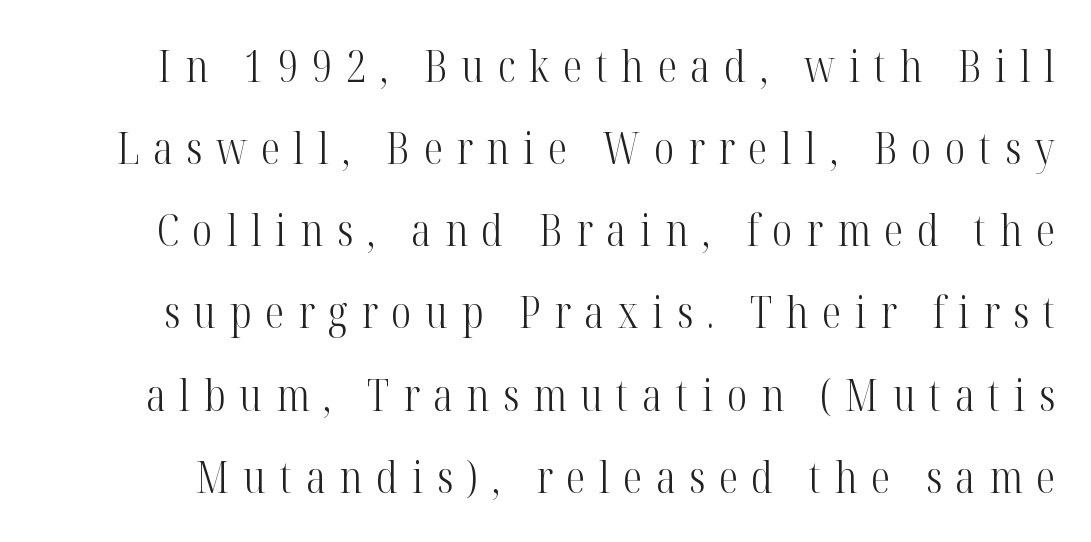
Whoever set this chose breathing room over compactness in the vertical rhythm. Honestly, the letter spacing is so wide it's the main thing you notice. Regarding serifs, this sample has them. Descenders hang freely into open space.
